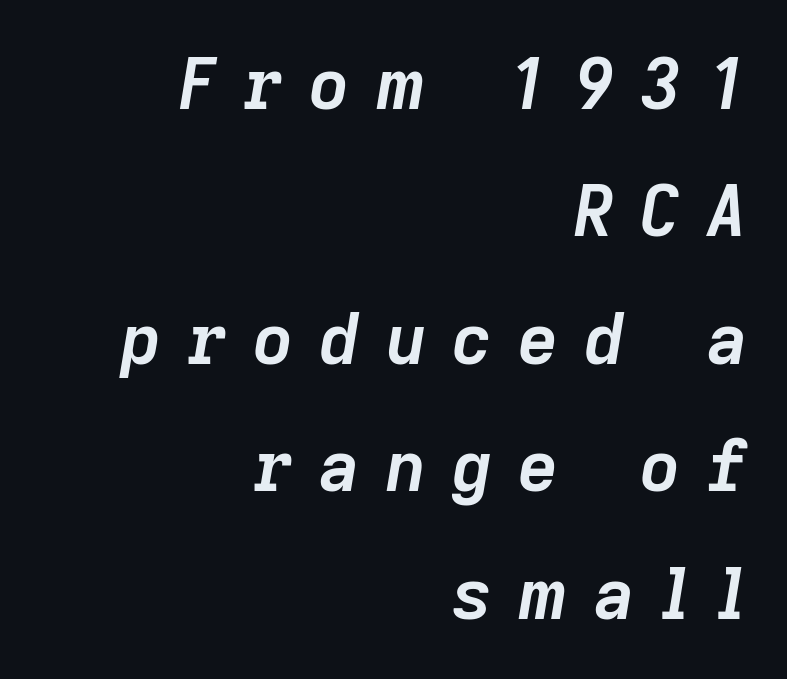
The image shows 70 px semibold type, italic (leaning right); set right-aligned, line spacing 1.82x, unusually wide letter spacing (+0.37 em), not underlined; low stroke contrast and a medium x-height.
